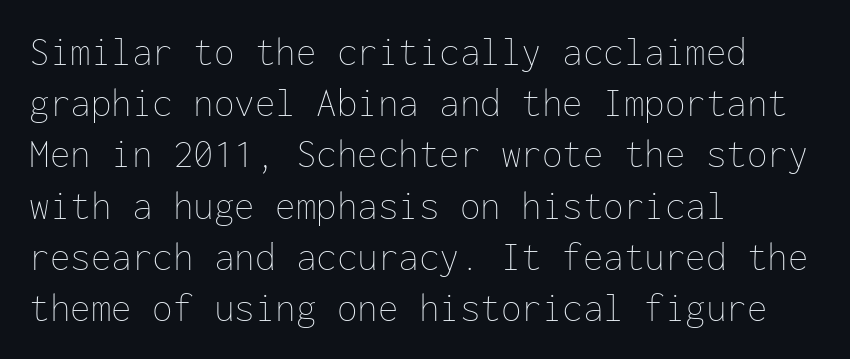
{"italic": "no", "bold": "no", "weight": "thin", "width": "normal", "stroke_contrast": "low", "x_height": "medium", "monospaced": "yes", "underline": "no", "align": "left", "line_spacing": "normal", "line_spacing_ratio": 1.25, "letter_spacing": "normal", "letter_spacing_em": 0.0, "glyph_px": 41}
